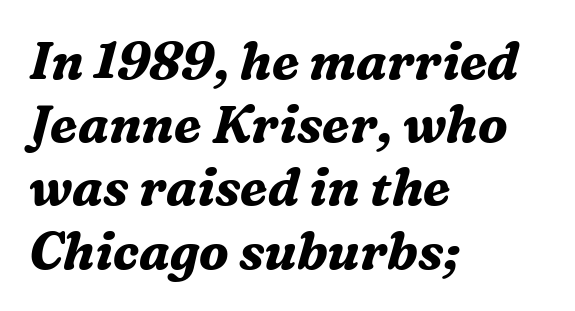
The image shows 51 px bold serif type, italic (leaning right); set left-aligned, line spacing 1.24x, normal letter spacing, not underlined; medium stroke contrast and a medium x-height.
